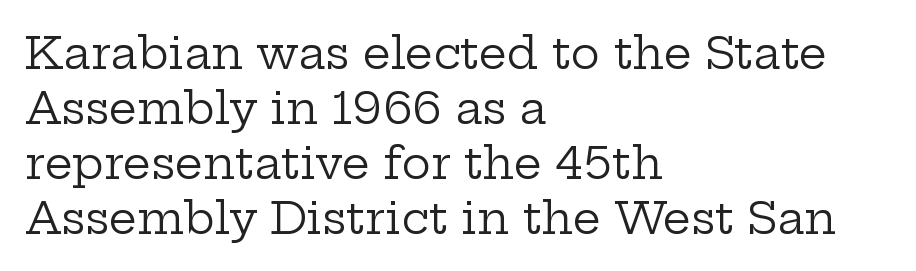
{"serif": "yes", "italic": "no", "bold": "no", "weight": "regular", "width": "wide", "stroke_contrast": "low", "x_height": "medium", "monospaced": "no", "underline": "no", "align": "left", "line_spacing": "normal", "line_spacing_ratio": 1.25, "letter_spacing": "normal", "letter_spacing_em": 0.0, "glyph_px": 44}
